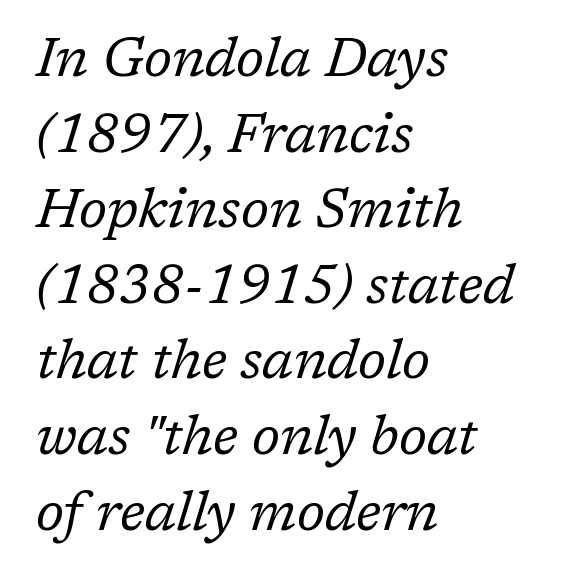
Q: Is the text bold? A: No.
Q: Is the text italic (slanted)? A: Yes, it leans right by about 17 degrees.
Q: Is the typeface a serif or a sans-serif typeface? A: Serif.
Q: Is the text underlined? A: No.
Q: How is the paragraph aligned? A: Left-aligned.
Q: Is the spacing between letters normal or unusually wide? A: Normal.
Q: Is the spacing between lines tight, normal or loose? A: Normal.
Q: Width (condensed, normal, or wide)? A: Normal.
Q: Stroke contrast? A: Low.
Q: x-height? A: Medium.
Q: Monospaced? A: No.
